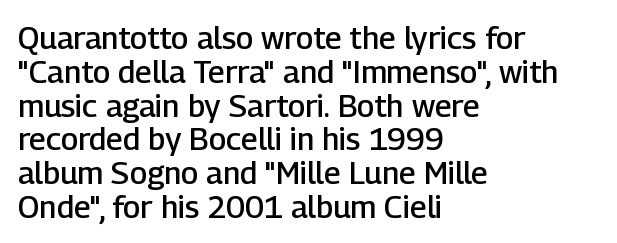
The image shows 31 px semibold sans-serif type, upright; set left-aligned, tight line spacing (1.09x), normal letter spacing, not underlined; low stroke contrast and a medium x-height.
